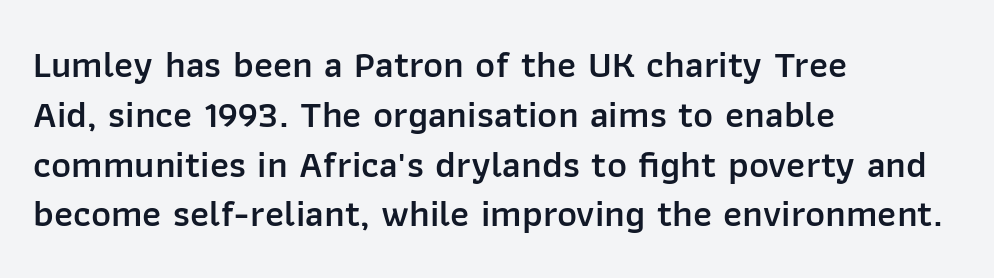
Q: Is the text bold? A: Semi-bold.
Q: Is the text italic (slanted)? A: No, it is upright.
Q: Is the typeface a serif or a sans-serif typeface? A: Sans-serif.
Q: Is the text underlined? A: No.
Q: How is the paragraph aligned? A: Left-aligned.
Q: Is the spacing between letters normal or unusually wide? A: Normal.
Q: Is the spacing between lines tight, normal or loose? A: Normal.
Q: Width (condensed, normal, or wide)? A: Normal.
Q: Stroke contrast? A: Low.
Q: x-height? A: Medium.
Q: Monospaced? A: No.
